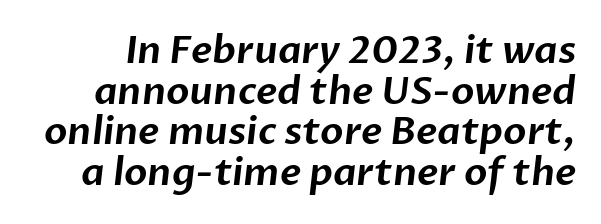
The image shows 38 px sans-serif type; set tight line spacing (1.07x), normal letter spacing, not underlined; low stroke contrast and a medium x-height.
